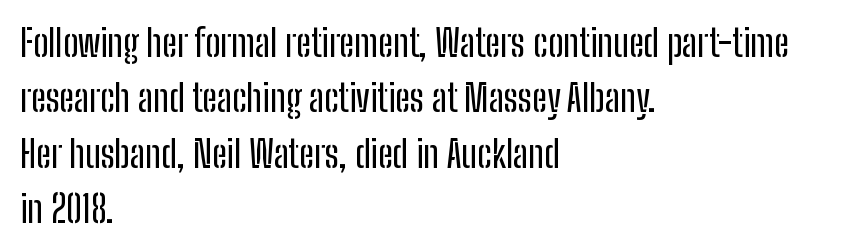
The image shows 37 px condensed sans-serif type, upright; set left-aligned, normal line spacing (1.5x), normal letter spacing, not underlined; low stroke contrast and a medium x-height.
